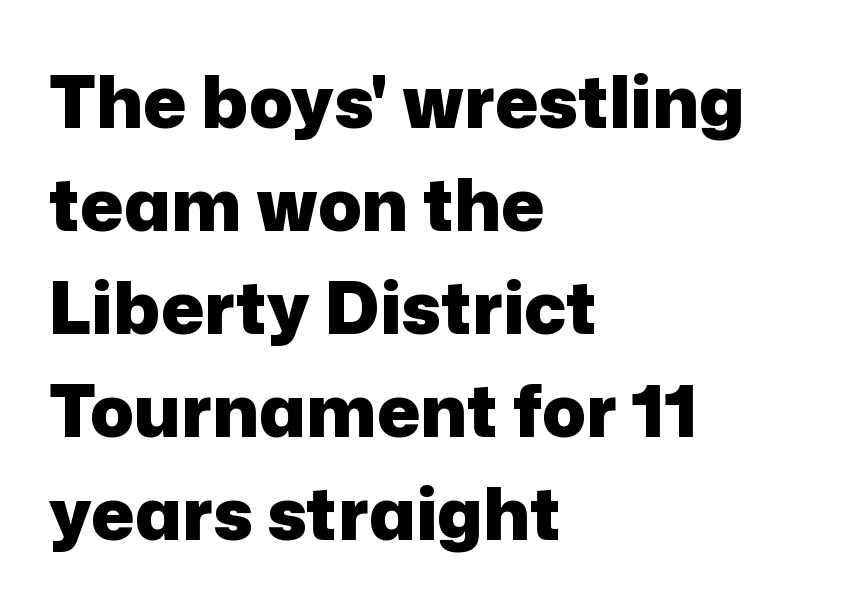
Q: Is the text bold? A: Yes.
Q: Is the text italic (slanted)? A: No, it is upright.
Q: Is the typeface a serif or a sans-serif typeface? A: Sans-serif.
Q: Is the text underlined? A: No.
Q: How is the paragraph aligned? A: Left-aligned.
Q: Is the spacing between letters normal or unusually wide? A: Normal.
Q: Is the spacing between lines tight, normal or loose? A: Normal.
Q: Width (condensed, normal, or wide)? A: Normal.
Q: Stroke contrast? A: Low.
Q: x-height? A: Medium.
Q: Monospaced? A: No.
